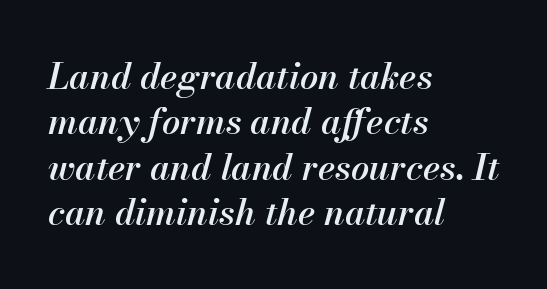
{"italic": "yes", "lean": "right", "slant_degrees": 13, "bold": "semi", "weight": "semibold", "width": "normal", "stroke_contrast": "medium", "x_height": "small", "monospaced": "no", "underline": "no", "align": "left", "line_spacing": "normal", "line_spacing_ratio": 1.26, "letter_spacing": "normal", "letter_spacing_em": 0.0, "glyph_px": 36}
